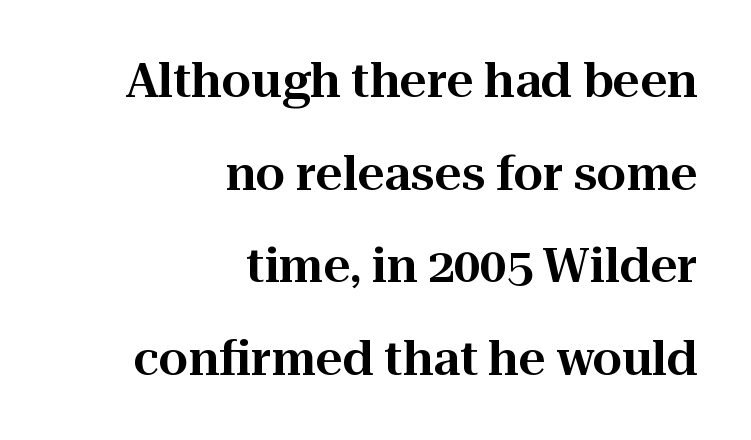
Q: Is the text italic (slanted)? A: No, it is upright.
Q: Is the typeface a serif or a sans-serif typeface? A: Serif.
Q: Is the text underlined? A: No.
Q: How is the paragraph aligned? A: Right-aligned.
Q: Is the spacing between letters normal or unusually wide? A: Normal.
Q: Is the spacing between lines tight, normal or loose? A: Loose.
Q: Width (condensed, normal, or wide)? A: Normal.
Q: Stroke contrast? A: High.
Q: x-height? A: Medium.
Q: Monospaced? A: No.
